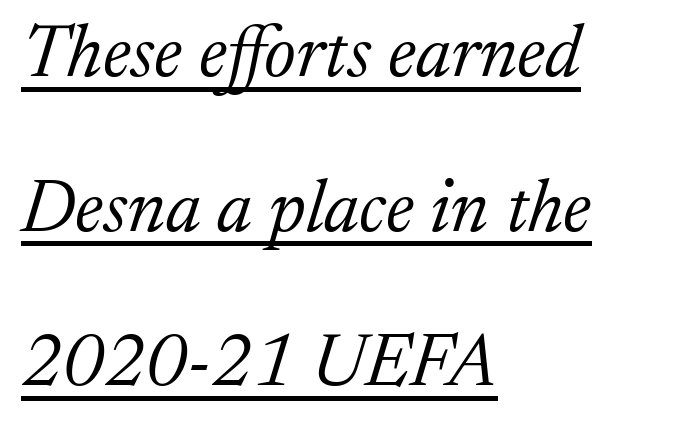
The image shows 74 px light serif type, italic (leaning right); set left-aligned, loose line spacing (2.09x), normal letter spacing, underlined; medium stroke contrast and a medium x-height.
